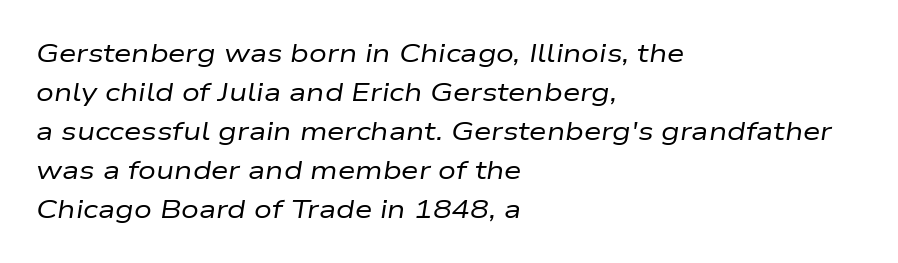
The image shows 25 px text type, italic (leaning right); set left-aligned, normal line spacing (1.56x), normal letter spacing, not underlined.
